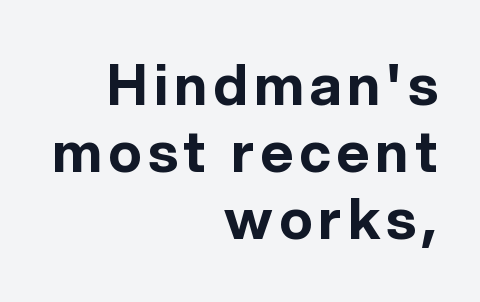
{"serif": "no", "italic": "no", "bold": "yes", "weight": "bold", "width": "normal", "x_height": "medium", "monospaced": "no", "underline": "no", "align": "right", "line_spacing_ratio": 1.2, "glyph_px": 56}
